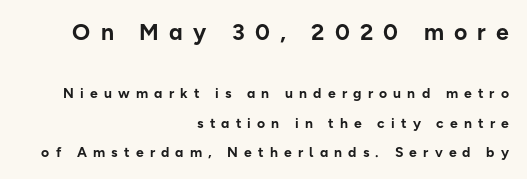
Tracking value appears strongly positive — letters spread wide. The lines in this sample share a right terminus and differ only in where they begin. Larger block? The one above; the one below is distinctly smaller. Ascenders rise straight up at ninety degrees.
